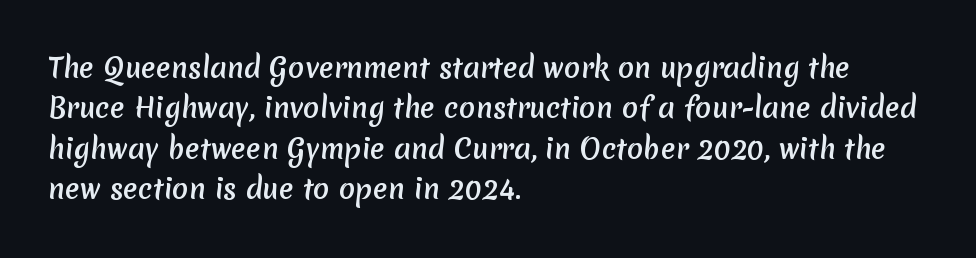
{"underline": "no", "align": "left", "line_spacing": "normal", "line_spacing_ratio": 1.5, "letter_spacing": "normal", "letter_spacing_em": 0.0, "glyph_px": 27}
